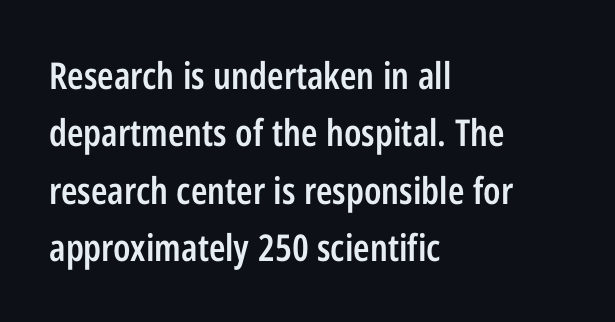
The strokes are fattened partway — semibold, not bold. The horizontal fit of the characters is conventional and even. Does the copy run flush right? No — it runs flush left. The passage shown is typed in a proportional face where columns would drift.
